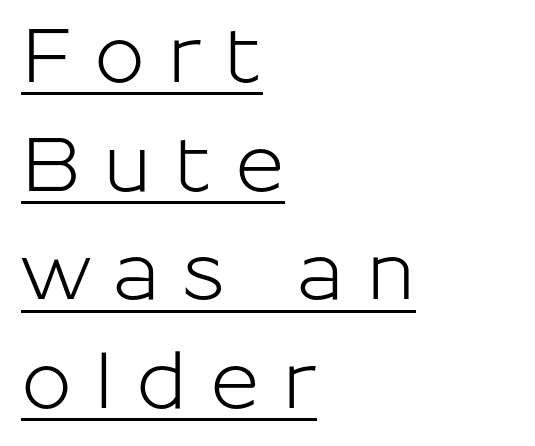
{"serif": "no", "italic": "no", "width": "normal", "stroke_contrast": "low", "x_height": "medium", "monospaced": "no", "underline": "yes", "align": "left", "line_spacing": "normal", "line_spacing_ratio": 1.43, "letter_spacing": "wide", "letter_spacing_em": 0.29, "glyph_px": 76}
